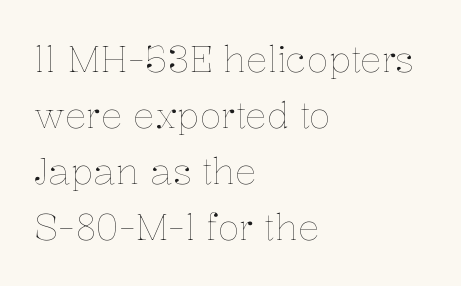
{"italic": "no", "bold": "no", "weight": "thin", "width": "normal", "stroke_contrast": "low", "x_height": "medium", "monospaced": "no", "underline": "no", "align": "left", "line_spacing": "normal", "line_spacing_ratio": 1.56, "letter_spacing": "normal", "letter_spacing_em": 0.0, "glyph_px": 36}
